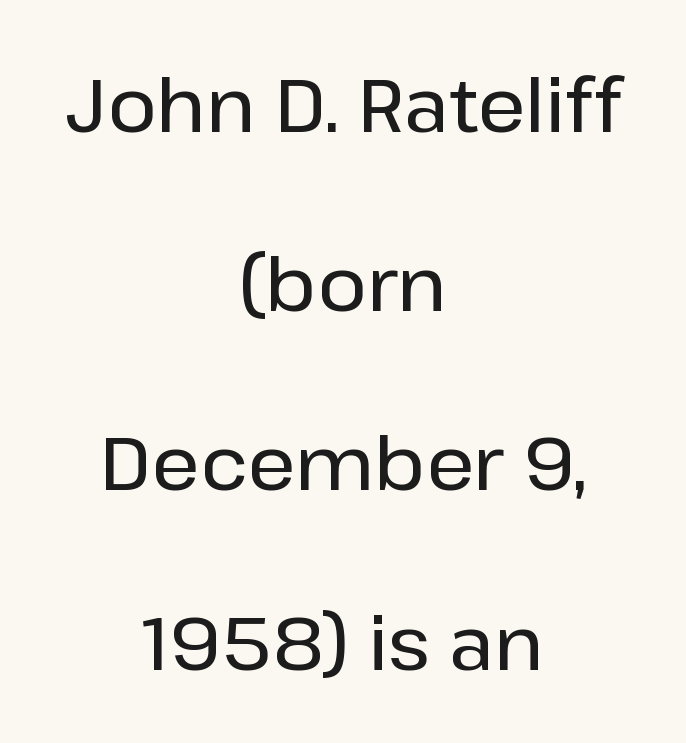
{"serif": "no", "italic": "no", "width": "normal", "stroke_contrast": "low", "x_height": "medium", "monospaced": "no", "underline": "no", "align": "center", "line_spacing": "loose", "line_spacing_ratio": 2.39, "letter_spacing": "normal", "letter_spacing_em": 0.0, "glyph_px": 75}
